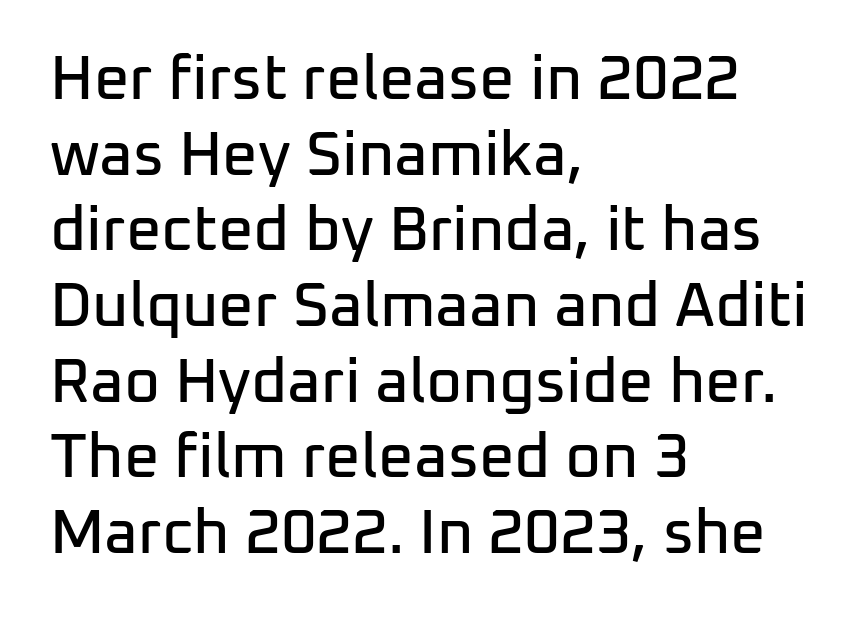
{"serif": "no", "italic": "no", "width": "normal", "stroke_contrast": "low", "x_height": "medium", "monospaced": "no", "underline": "no", "align": "left", "line_spacing_ratio": 1.22, "letter_spacing": "normal", "letter_spacing_em": 0.0, "glyph_px": 62}
